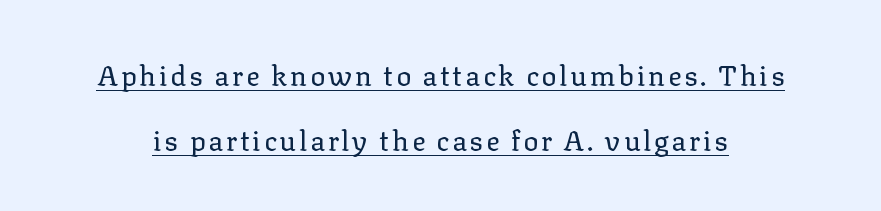
Q: Is the text bold? A: No.
Q: Is the text italic (slanted)? A: No, it is upright.
Q: Is the typeface a serif or a sans-serif typeface? A: Serif.
Q: Is the text underlined? A: Yes.
Q: Is the spacing between lines tight, normal or loose? A: Loose.
Q: Width (condensed, normal, or wide)? A: Normal.
Q: Stroke contrast? A: Low.
Q: x-height? A: Medium.
Q: Monospaced? A: No.
